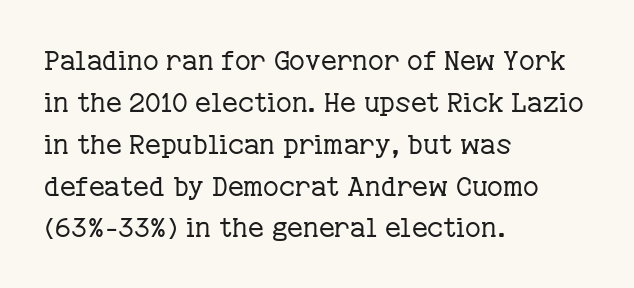
Q: Is the text bold? A: No.
Q: Is the text italic (slanted)? A: No, it is upright.
Q: Is the text underlined? A: No.
Q: How is the paragraph aligned? A: Left-aligned.
Q: Is the spacing between letters normal or unusually wide? A: Normal.
Q: Is the spacing between lines tight, normal or loose? A: Normal.
